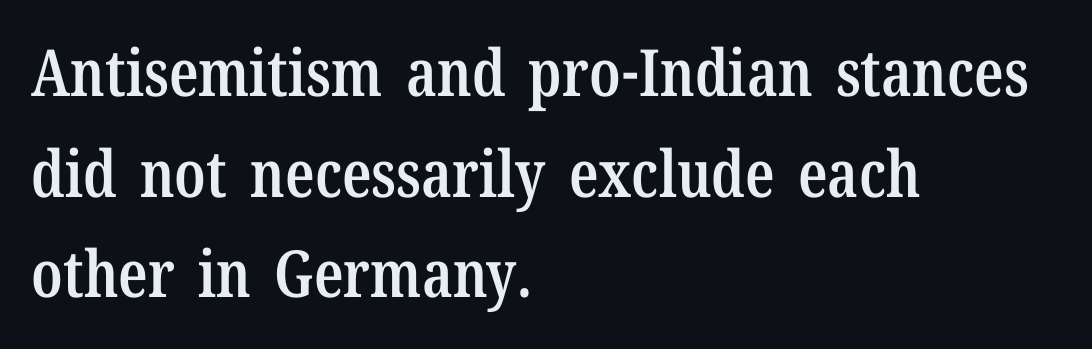
{"serif": "yes", "italic": "no", "bold": "semi", "weight": "semibold", "width": "condensed", "stroke_contrast": "low", "x_height": "medium", "monospaced": "no", "underline": "no", "align": "left", "line_spacing": "normal", "line_spacing_ratio": 1.55, "letter_spacing": "normal", "letter_spacing_em": 0.0, "glyph_px": 65}
